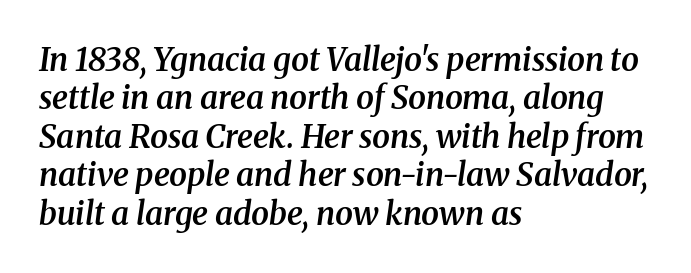
Q: Is the text bold? A: Semi-bold.
Q: Is the text italic (slanted)? A: Yes, it leans right by about 8 degrees.
Q: Is the typeface a serif or a sans-serif typeface? A: Serif.
Q: Is the text underlined? A: No.
Q: How is the paragraph aligned? A: Left-aligned.
Q: Is the spacing between letters normal or unusually wide? A: Normal.
Q: Width (condensed, normal, or wide)? A: Normal.
Q: Stroke contrast? A: Medium.
Q: x-height? A: Medium.
Q: Monospaced? A: No.
